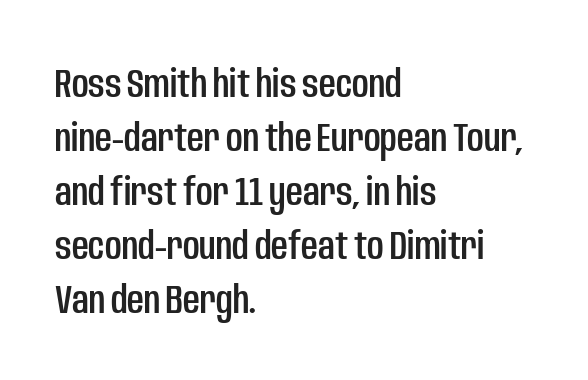
Q: Is the text italic (slanted)? A: No, it is upright.
Q: Is the typeface a serif or a sans-serif typeface? A: Sans-serif.
Q: Is the text underlined? A: No.
Q: How is the paragraph aligned? A: Left-aligned.
Q: Is the spacing between letters normal or unusually wide? A: Normal.
Q: Is the spacing between lines tight, normal or loose? A: Normal.
Q: Width (condensed, normal, or wide)? A: Condensed.
Q: Stroke contrast? A: Low.
Q: x-height? A: Large.
Q: Monospaced? A: No.
